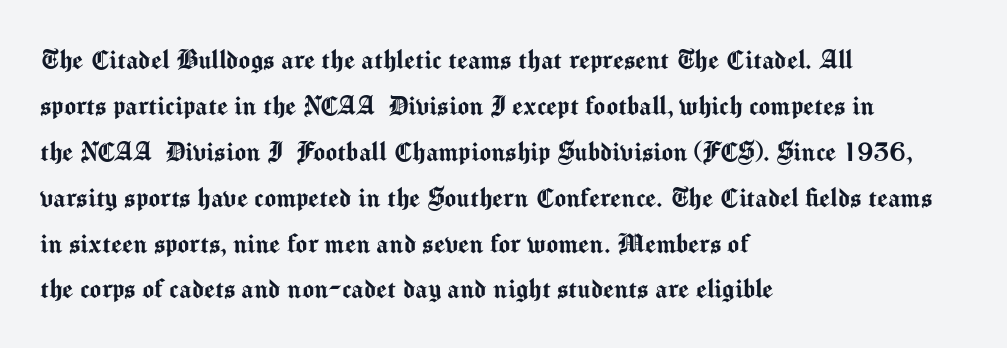
Q: Is the text italic (slanted)? A: No, it is upright.
Q: Is the typeface a serif or a sans-serif typeface? A: Sans-serif.
Q: Is the text underlined? A: No.
Q: How is the paragraph aligned? A: Left-aligned.
Q: Is the spacing between letters normal or unusually wide? A: Normal.
Q: Is the spacing between lines tight, normal or loose? A: Normal.
Q: Width (condensed, normal, or wide)? A: Normal.
Q: Stroke contrast? A: Medium.
Q: x-height? A: Medium.
Q: Monospaced? A: No.
